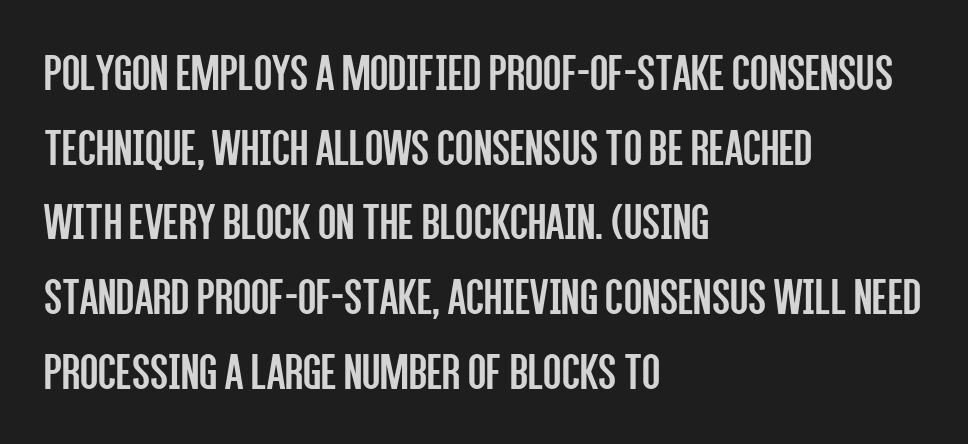
Q: Is the text bold? A: No.
Q: Is the text italic (slanted)? A: No, it is upright.
Q: Is the typeface a serif or a sans-serif typeface? A: Sans-serif.
Q: Is the text underlined? A: No.
Q: How is the paragraph aligned? A: Left-aligned.
Q: Is the spacing between letters normal or unusually wide? A: Normal.
Q: Is the spacing between lines tight, normal or loose? A: Normal.
Q: Width (condensed, normal, or wide)? A: Condensed.
Q: Stroke contrast? A: Low.
Q: x-height? A: Large.
Q: Monospaced? A: No.
